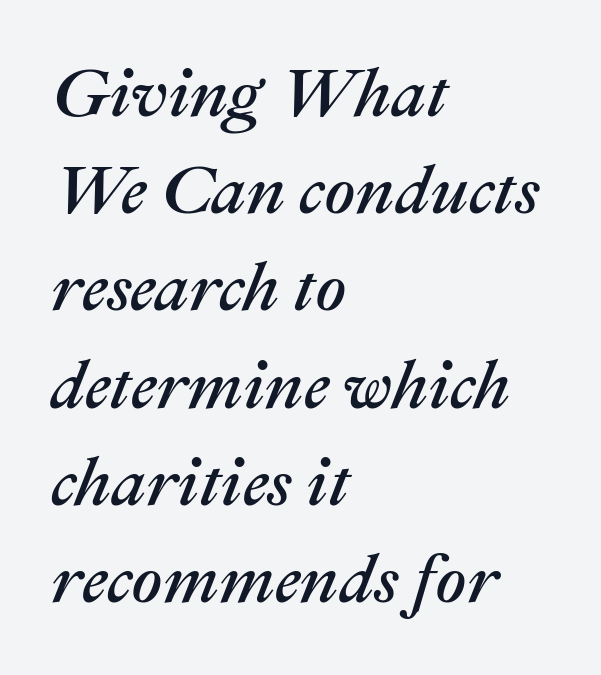
{"italic": "yes", "lean": "right", "slant_degrees": 22, "width": "normal", "stroke_contrast": "medium", "x_height": "medium", "monospaced": "no", "underline": "no", "align": "left", "line_spacing": "normal", "line_spacing_ratio": 1.43, "letter_spacing": "normal", "letter_spacing_em": 0.0, "glyph_px": 68}
